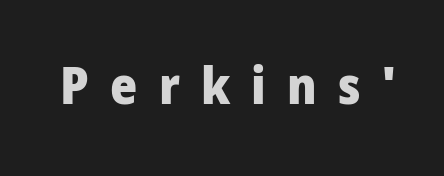
The image shows 52 px heavy sans-serif type, upright; set unusually wide letter spacing (+0.41 em), not underlined; low stroke contrast and a medium x-height.
